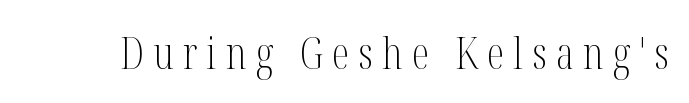
Q: Is the text bold? A: No.
Q: Is the text italic (slanted)? A: No, it is upright.
Q: Is the typeface a serif or a sans-serif typeface? A: Serif.
Q: Is the text underlined? A: No.
Q: Is the spacing between letters normal or unusually wide? A: Unusually wide.
Q: Width (condensed, normal, or wide)? A: Condensed.
Q: Stroke contrast? A: Medium.
Q: x-height? A: Medium.
Q: Monospaced? A: No.
